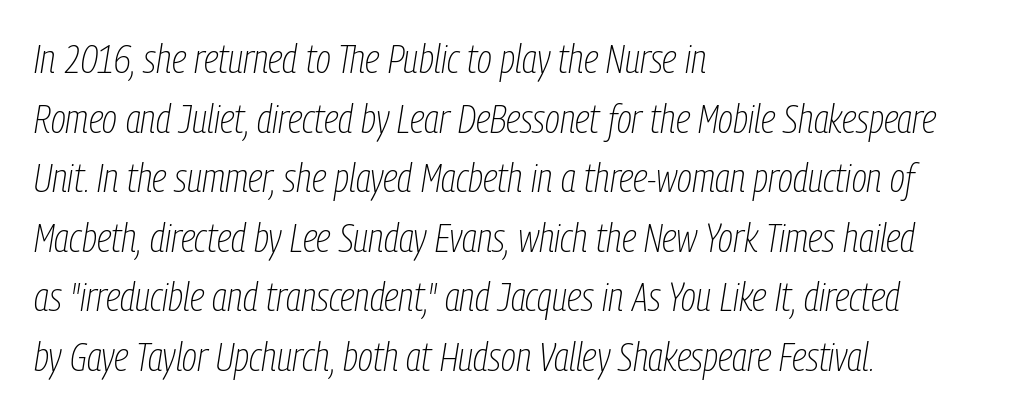
{"italic": "yes", "lean": "right", "slant_degrees": 9, "bold": "no", "weight": "thin", "width": "condensed", "stroke_contrast": "low", "x_height": "medium", "monospaced": "no", "underline": "no", "align": "left", "line_spacing": "normal", "line_spacing_ratio": 1.49, "letter_spacing": "normal", "letter_spacing_em": 0.0, "glyph_px": 40}
